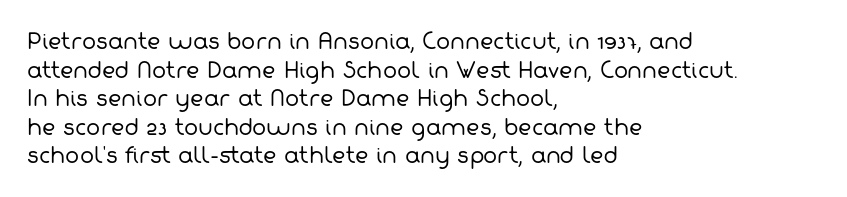
The designer left line spacing at the default. A typesetter would call this zero additional tracking. Nothing heavy about these letters — not bold at all. The passage is arranged the way most books set body copy — flush left.
